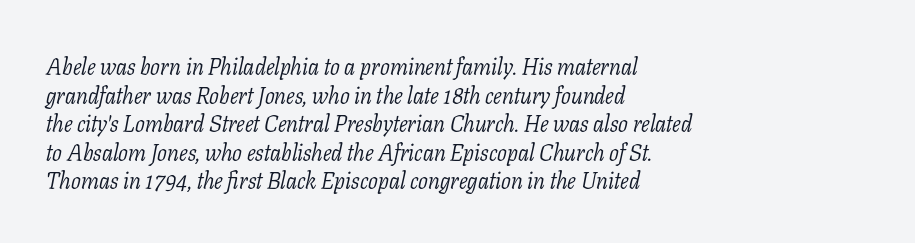
The image shows 23 px text type, italic (leaning right); set left-aligned, line spacing 1.24x, normal letter spacing, not underlined.
